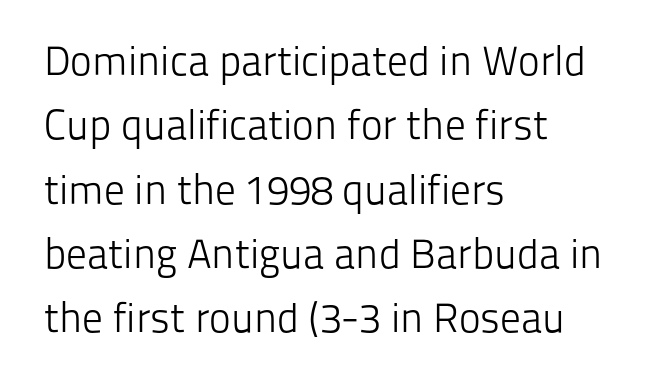
The image shows 41 px light sans-serif type, upright; set left-aligned, normal line spacing (1.57x), normal letter spacing, not underlined; low stroke contrast and a medium x-height.
